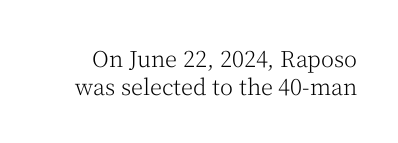
Does the lettering tilt? It doesn't — this is upright. Students, note that the glyphs here touch the page at normal intervals. Bold? No — there's no thickening of the strokes. The foot of each line stays bare and open.
